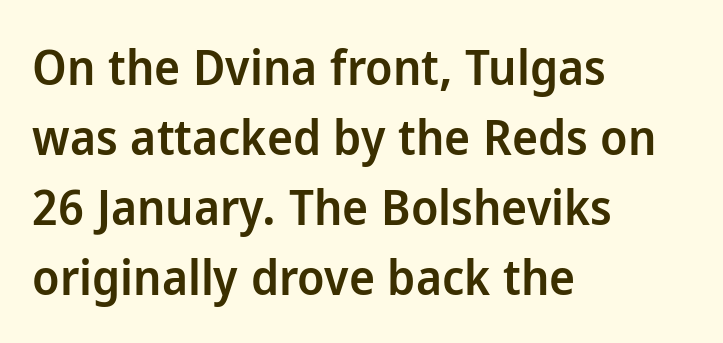
{"serif": "no", "italic": "no", "bold": "semi", "weight": "semibold", "width": "normal", "stroke_contrast": "low", "x_height": "medium", "monospaced": "no", "underline": "no", "align": "left", "line_spacing": "normal", "line_spacing_ratio": 1.43, "letter_spacing": "normal", "letter_spacing_em": 0.0, "glyph_px": 49}
